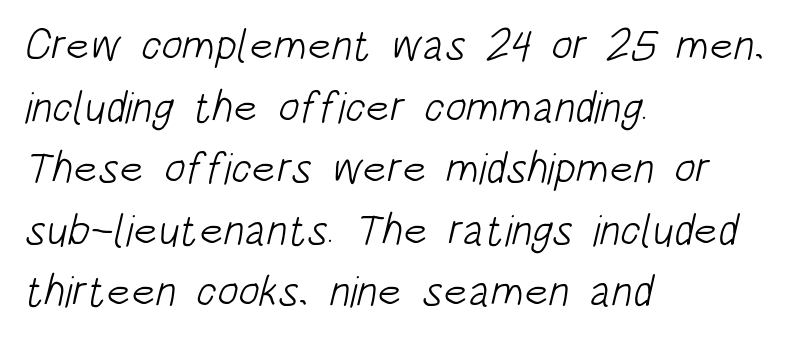
{"serif": "no", "bold": "no", "weight": "light", "width": "condensed", "stroke_contrast": "low", "x_height": "large", "monospaced": "no", "underline": "no", "align": "left", "line_spacing": "normal", "line_spacing_ratio": 1.4, "letter_spacing": "normal", "letter_spacing_em": 0.0, "glyph_px": 44}
